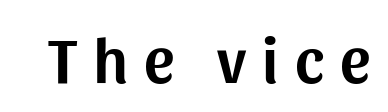
The rendering uses natural spacing where letterforms have individual widths. Does the lettering tilt? It doesn't — this is upright. Plain, unruled lines of type. Glyph-to-glyph distance is far greater than everyday printed text. Regarding serifs, this sample does without them.
